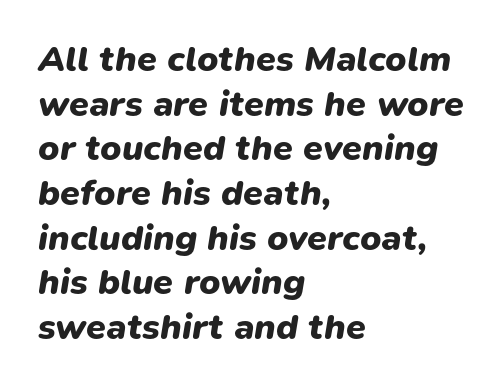
Q: Is the text bold? A: Yes.
Q: Is the text italic (slanted)? A: Yes, it leans right by about 9 degrees.
Q: Is the text underlined? A: No.
Q: How is the paragraph aligned? A: Left-aligned.
Q: Is the spacing between letters normal or unusually wide? A: Normal.
Q: Width (condensed, normal, or wide)? A: Normal.
Q: Stroke contrast? A: Low.
Q: x-height? A: Medium.
Q: Monospaced? A: No.
